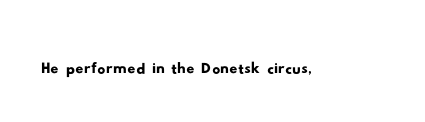
The image shows 40 px wide sans-serif type; set normal letter spacing, not underlined; low stroke contrast and a small x-height.
